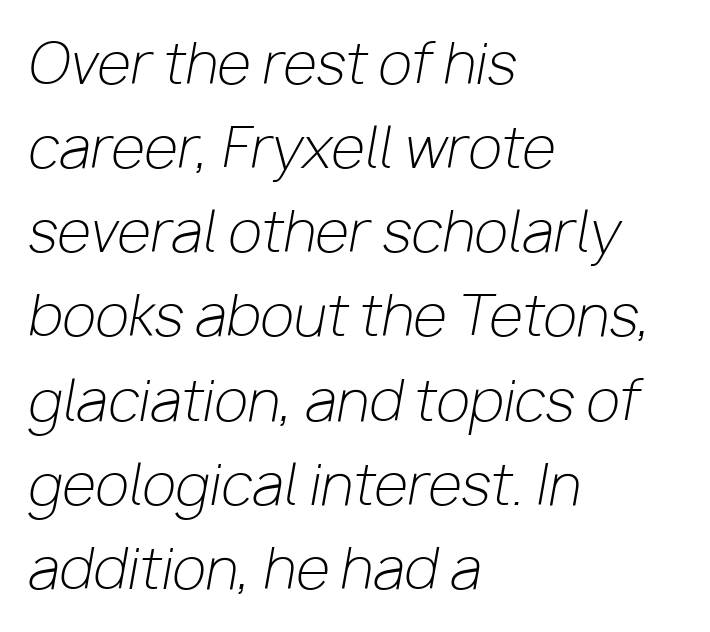
The image shows 55 px light type, italic (leaning right); set left-aligned, normal line spacing (1.53x), normal letter spacing, not underlined; low stroke contrast and a medium x-height.
